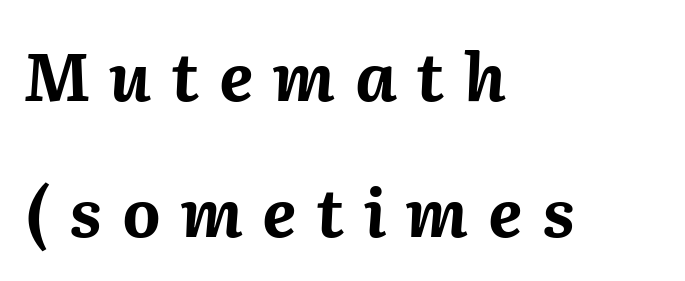
Q: Is the text bold? A: Yes.
Q: Is the text italic (slanted)? A: Yes, it leans right by about 2 degrees.
Q: Is the text underlined? A: No.
Q: How is the paragraph aligned? A: Left-aligned.
Q: Is the spacing between letters normal or unusually wide? A: Unusually wide.
Q: Is the spacing between lines tight, normal or loose? A: Loose.
Q: Width (condensed, normal, or wide)? A: Normal.
Q: Stroke contrast? A: Medium.
Q: x-height? A: Medium.
Q: Monospaced? A: No.
